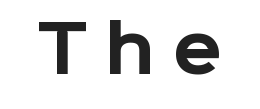
{"serif": "no", "italic": "no", "bold": "yes", "weight": "bold", "width": "normal", "stroke_contrast": "low", "x_height": "medium", "monospaced": "no", "underline": "no", "letter_spacing": "wide", "letter_spacing_em": 0.27, "glyph_px": 64}
